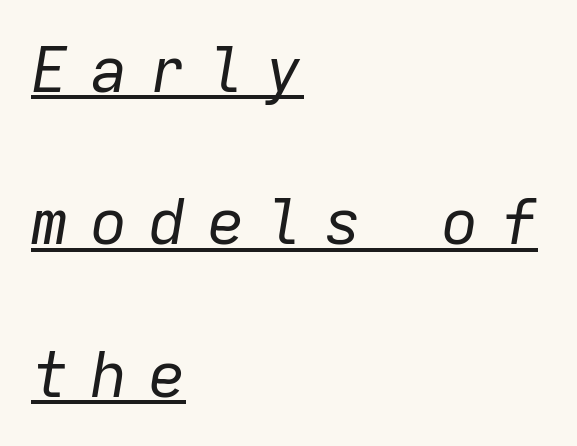
The image shows 63 px regular-weight type, italic (leaning right), monospaced; set left-aligned, loose line spacing (2.42x), unusually wide letter spacing (+0.33 em), underlined; low stroke contrast and a medium x-height.
